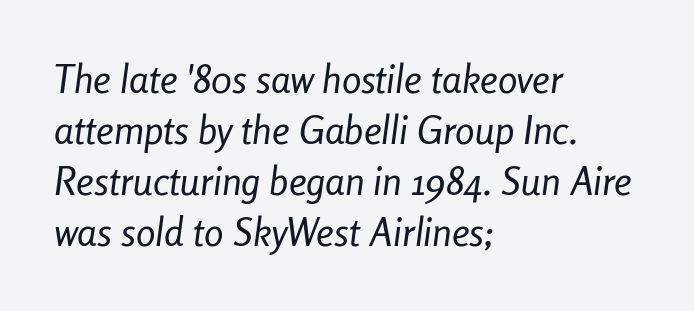
Q: Is the text bold? A: No.
Q: Is the text italic (slanted)? A: Yes, it leans right by about 8 degrees.
Q: Is the text underlined? A: No.
Q: How is the paragraph aligned? A: Left-aligned.
Q: Is the spacing between letters normal or unusually wide? A: Normal.
Q: Is the spacing between lines tight, normal or loose? A: Normal.
Q: Width (condensed, normal, or wide)? A: Condensed.
Q: Stroke contrast? A: Low.
Q: x-height? A: Medium.
Q: Monospaced? A: No.
